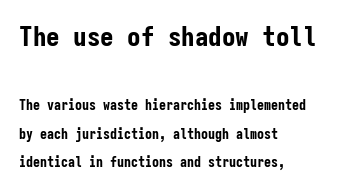
The typesetting leans heavy: a genuine bold. The vertical gap from one line to the next is large. Words float on clear page, feet unadorned. This is the regular roman posture of the typeface.
